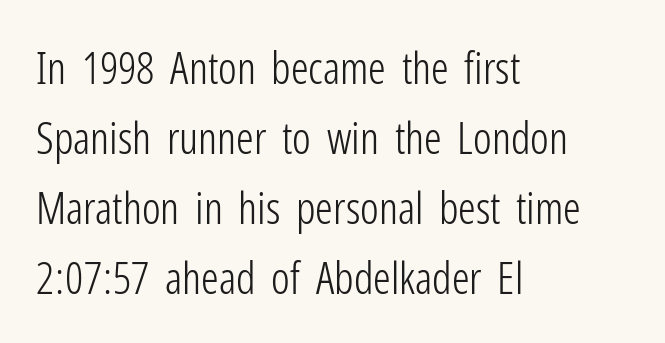
Q: Is the text bold? A: No.
Q: Is the text italic (slanted)? A: No, it is upright.
Q: Is the typeface a serif or a sans-serif typeface? A: Sans-serif.
Q: Is the text underlined? A: No.
Q: How is the paragraph aligned? A: Left-aligned.
Q: Is the spacing between letters normal or unusually wide? A: Normal.
Q: Is the spacing between lines tight, normal or loose? A: Normal.
Q: Width (condensed, normal, or wide)? A: Condensed.
Q: Stroke contrast? A: Low.
Q: x-height? A: Medium.
Q: Monospaced? A: No.
